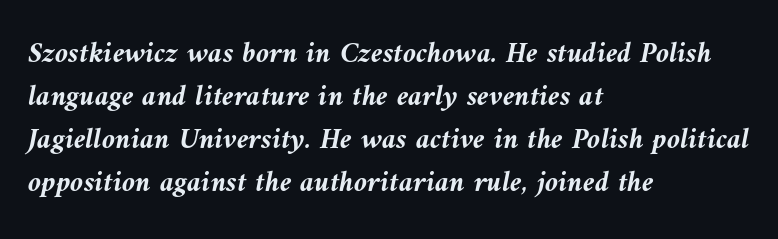
In terms of letterspacing, this is plain default setting. Plain, unruled lines of type. The rows are spaced the way most documents space them. Typeset ragged right — the left edge is the straight one. Heavy, bold letterforms. The passage shown is typed in a proportional face where columns would drift.
